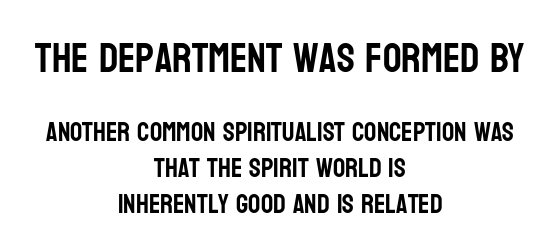
{"serif": "no", "italic": "no", "width": "condensed", "stroke_contrast": "low", "x_height": "large", "monospaced": "no", "underline": "no", "align": "center", "line_spacing": "normal", "line_spacing_ratio": 1.33, "letter_spacing": "normal", "letter_spacing_em": 0.0, "larger_block": "first", "size_ratio": 1.52, "glyph_px": 41}
